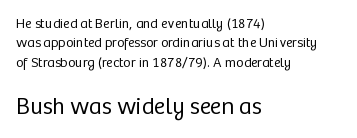
Q: Is the text bold? A: No.
Q: Is the text italic (slanted)? A: No, it is upright.
Q: Is the text underlined? A: No.
Q: How is the paragraph aligned? A: Left-aligned.
Q: Is the spacing between letters normal or unusually wide? A: Normal.
Q: Is the spacing between lines tight, normal or loose? A: Normal.
Q: Which block of text is set in a larger size, the first (top) or the second (bottom)? A: The second (bottom) one.
